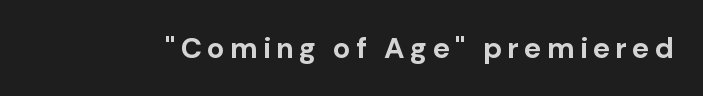
The image shows 29 px bold sans-serif type, upright; set not underlined; low stroke contrast and a medium x-height.
